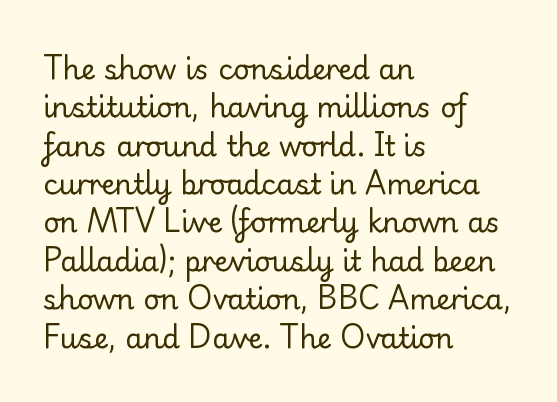
The vertical gap from one line to the next is medium. The letters stand straight up with perfectly vertical stems. Font category for this specimen: serif. Heft: none added — not bold. Looks like regular typesetting: each glyph gets only the width it needs. These lines stack with their left ends in a neat column.
